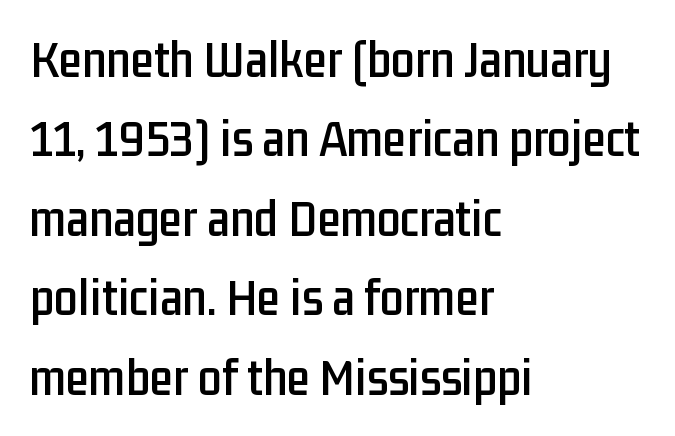
The image shows 53 px condensed sans-serif type, upright; set left-aligned, normal line spacing (1.5x), normal letter spacing, not underlined; low stroke contrast and a medium x-height.
